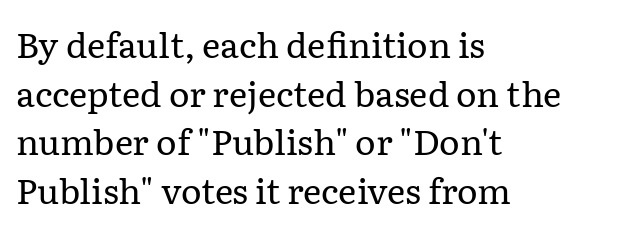
Decoration check: the copy has no underline. Varying glyph widths throughout — classic text-font behaviour. One glance says typical: line gaps are just what's usual. Nothing heavy about these letters — not bold at all. How are the letters spaced? Ordinarily, with no added tracking. No italicization has been applied; the sample stays upright.
